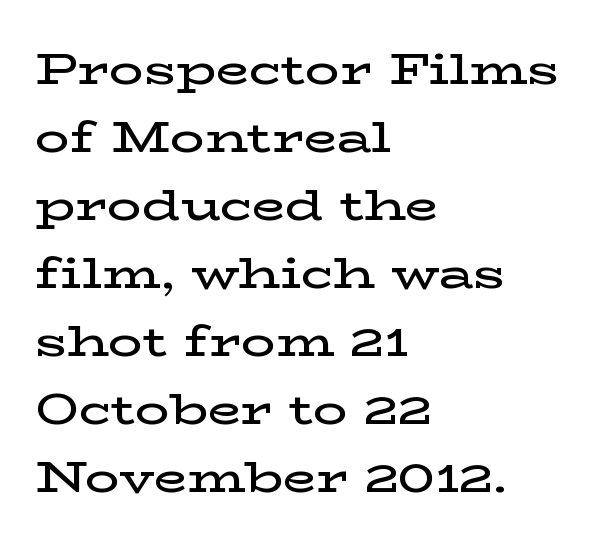
Q: Is the text bold? A: Semi-bold.
Q: Is the text italic (slanted)? A: No, it is upright.
Q: Is the typeface a serif or a sans-serif typeface? A: Serif.
Q: Is the text underlined? A: No.
Q: How is the paragraph aligned? A: Left-aligned.
Q: Is the spacing between letters normal or unusually wide? A: Normal.
Q: Is the spacing between lines tight, normal or loose? A: Normal.
Q: Width (condensed, normal, or wide)? A: Wide.
Q: Stroke contrast? A: Low.
Q: x-height? A: Medium.
Q: Monospaced? A: No.
